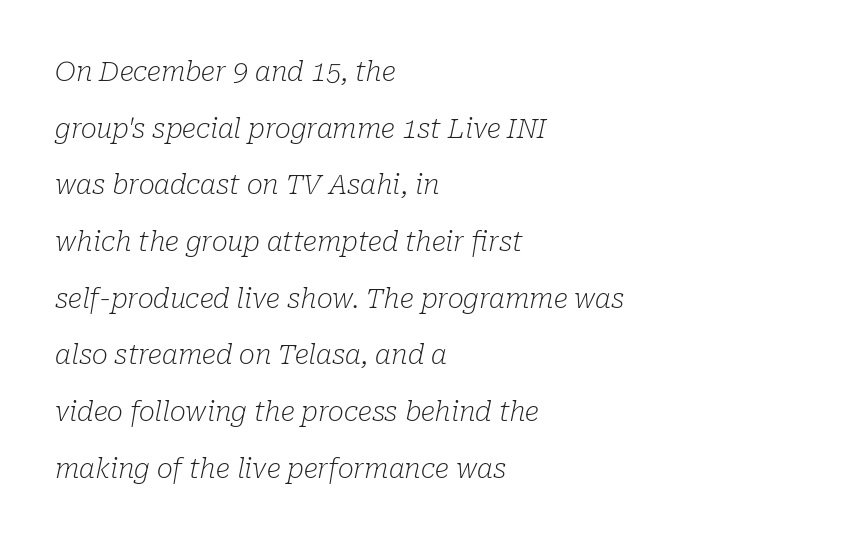
The image shows 27 px text type, italic (leaning right); set left-aligned, loose line spacing (2.1x), normal letter spacing, not underlined.
